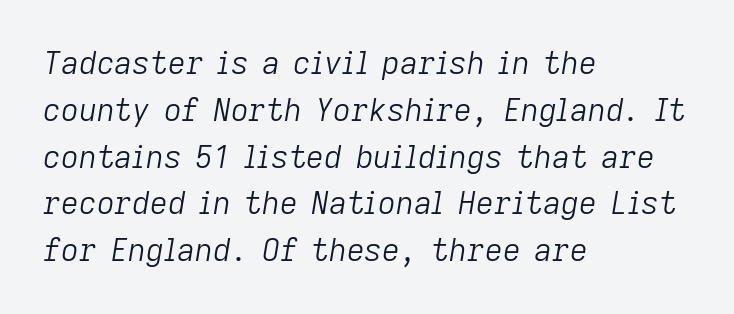
Q: Is the text bold? A: No.
Q: Is the text italic (slanted)? A: Yes, it leans right by about 9 degrees.
Q: Is the text underlined? A: No.
Q: How is the paragraph aligned? A: Left-aligned.
Q: Is the spacing between letters normal or unusually wide? A: Normal.
Q: Is the spacing between lines tight, normal or loose? A: Normal.
Q: Width (condensed, normal, or wide)? A: Normal.
Q: Stroke contrast? A: Low.
Q: x-height? A: Medium.
Q: Monospaced? A: No.
